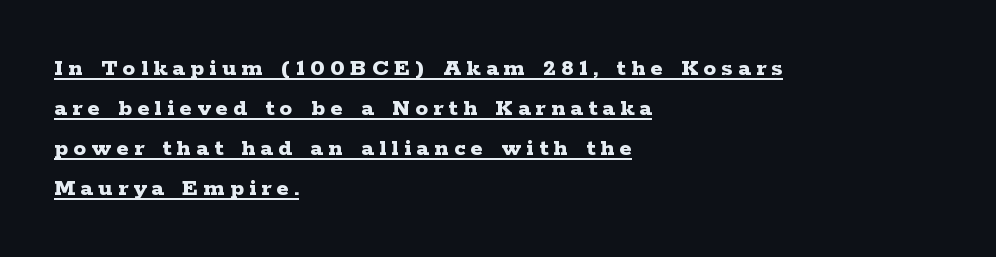
Q: Is the text bold? A: Yes.
Q: Is the text italic (slanted)? A: No, it is upright.
Q: Is the text underlined? A: Yes.
Q: How is the paragraph aligned? A: Left-aligned.
Q: Is the spacing between letters normal or unusually wide? A: Unusually wide.
Q: Is the spacing between lines tight, normal or loose? A: Normal.
